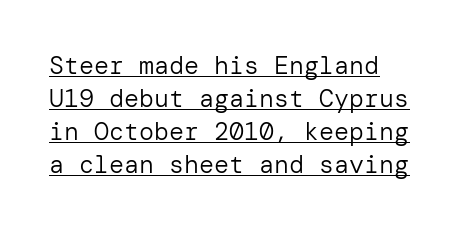
Q: Is the text bold? A: No.
Q: Is the text italic (slanted)? A: No, it is upright.
Q: Is the text underlined? A: Yes.
Q: Is the spacing between letters normal or unusually wide? A: Normal.
Q: Is the spacing between lines tight, normal or loose? A: Normal.
